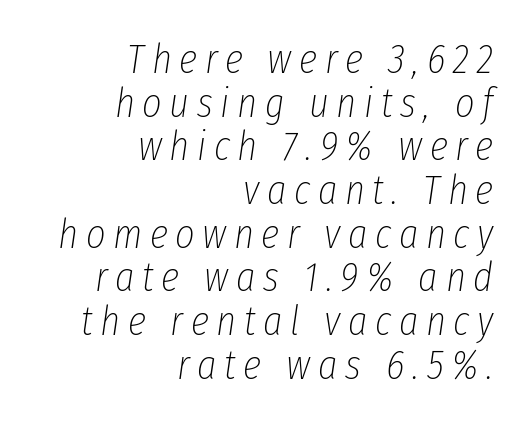
The image shows 42 px thin, condensed type, italic (leaning right); set right-aligned, tight line spacing (1.04x), not underlined; low stroke contrast and a medium x-height.
